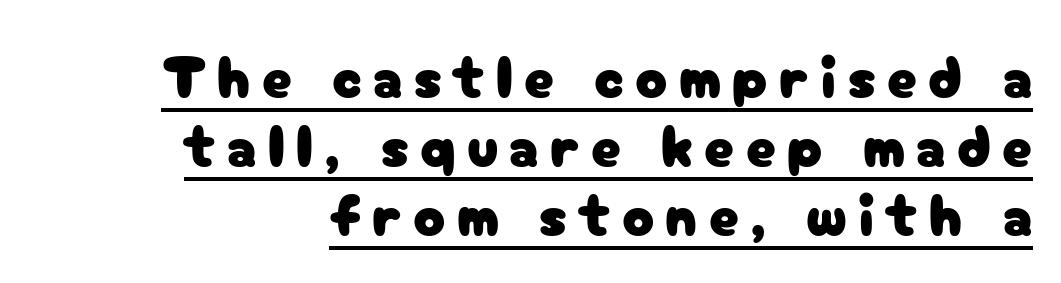
The image shows 59 px sans-serif type, upright; set right-aligned, line spacing 1.17x, underlined; low stroke contrast and a medium x-height.
